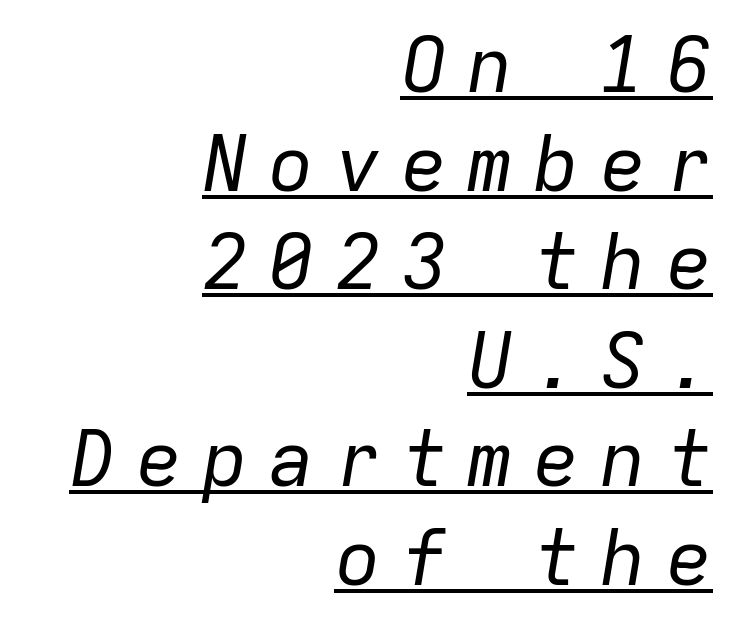
Q: Is the text bold? A: No.
Q: Is the text italic (slanted)? A: Yes, it leans right by about 9 degrees.
Q: Is the text underlined? A: Yes.
Q: How is the paragraph aligned? A: Right-aligned.
Q: Is the spacing between letters normal or unusually wide? A: Unusually wide.
Q: Is the spacing between lines tight, normal or loose? A: Normal.
Q: Width (condensed, normal, or wide)? A: Normal.
Q: Stroke contrast? A: Low.
Q: x-height? A: Medium.
Q: Monospaced? A: Yes.
